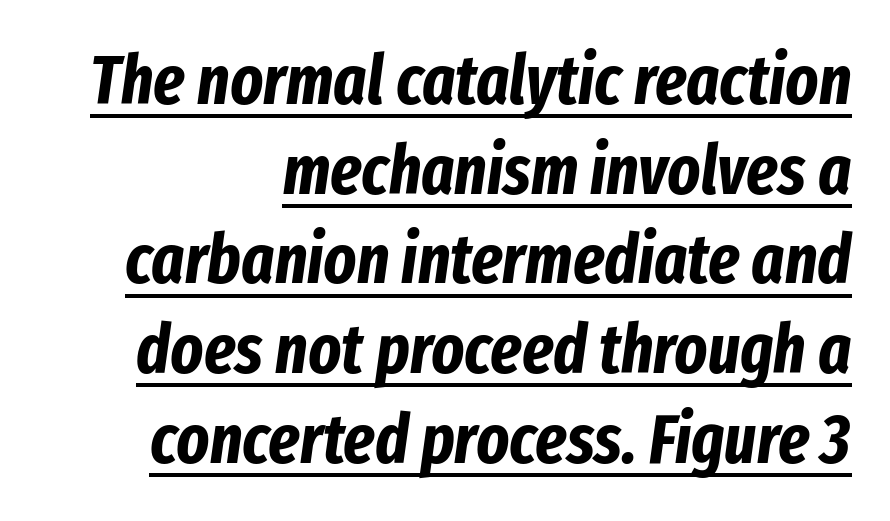
The image shows 69 px bold, condensed type, italic (leaning right); set right-aligned, normal line spacing (1.3x), normal letter spacing, underlined; low stroke contrast and a medium x-height.
